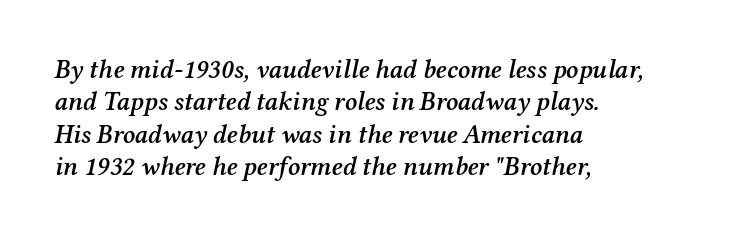
The image shows 26 px text type, italic (leaning right); set left-aligned, normal line spacing (1.25x), normal letter spacing, not underlined.
